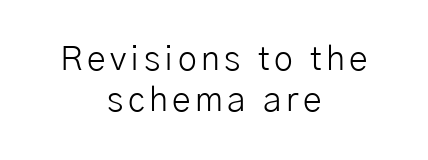
Heft: none added — not bold. Rule under the text: the space is simply empty. Proportional: the letters do not fall into vertical columns. The rendering positions every line midway between the sides.
